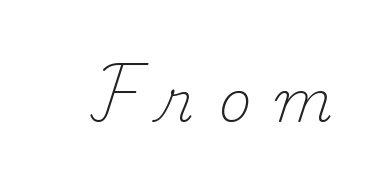
The image shows 57 px light serif type; set unusually wide letter spacing (+0.43 em), not underlined; medium stroke contrast and a small x-height.
